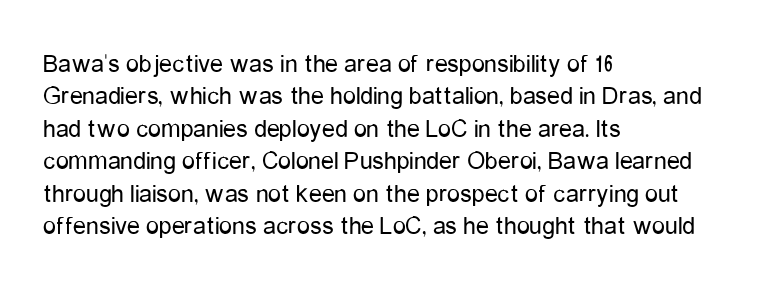
Line spacing here is normal. Nobody touched the tracking dial on this one. Quick note: underline off. Designer's note — italics off, roman on. The lines are quadded left.
